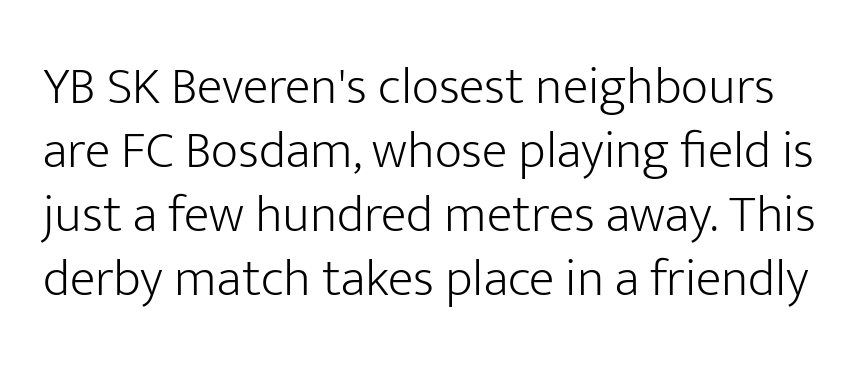
The passage shown is typed in a proportional face where columns would drift. The designer went with a sans here, leaving each stem footless. How are the letters spaced? Ordinarily, with no added tracking. The letters look calm and open, with moderate or lighter stems. Nobody drew a line under any word here. The letters stand straight up with perfectly vertical stems.
